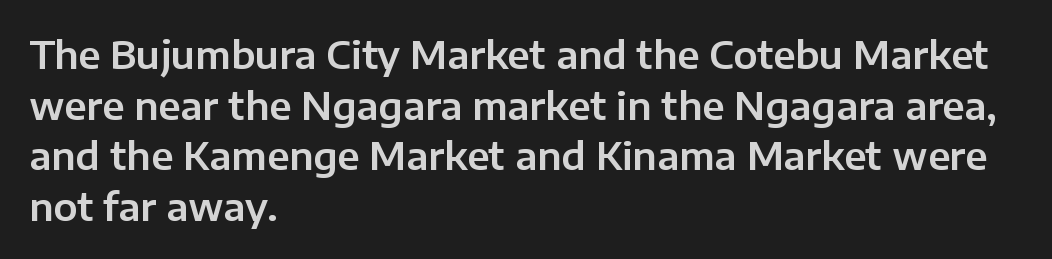
Q: Is the text italic (slanted)? A: No, it is upright.
Q: Is the typeface a serif or a sans-serif typeface? A: Sans-serif.
Q: Is the text underlined? A: No.
Q: How is the paragraph aligned? A: Left-aligned.
Q: Is the spacing between letters normal or unusually wide? A: Normal.
Q: Is the spacing between lines tight, normal or loose? A: Normal.
Q: Width (condensed, normal, or wide)? A: Normal.
Q: Stroke contrast? A: Low.
Q: x-height? A: Medium.
Q: Monospaced? A: No.
